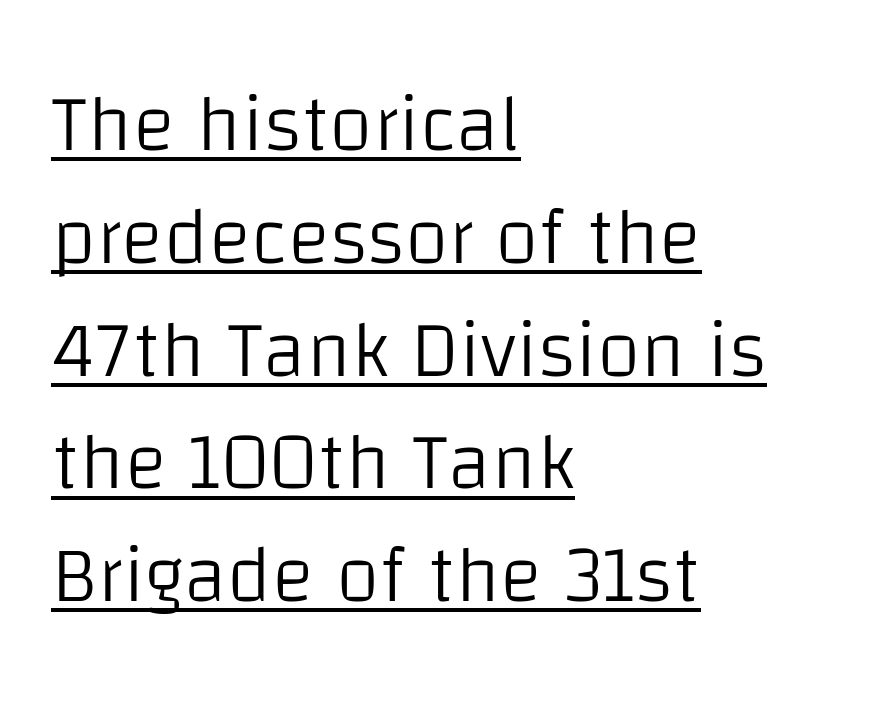
The image shows 80 px light sans-serif type, upright; set left-aligned, normal line spacing (1.41x), normal letter spacing, underlined; low stroke contrast and a large x-height.
